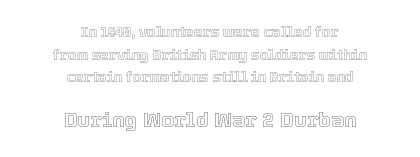
{"italic": "no", "underline": "no", "align": "center", "line_spacing": "normal", "line_spacing_ratio": 1.61, "letter_spacing": "normal", "letter_spacing_em": 0.0, "larger_block": "second", "size_ratio": 1.5, "glyph_px": 21}
